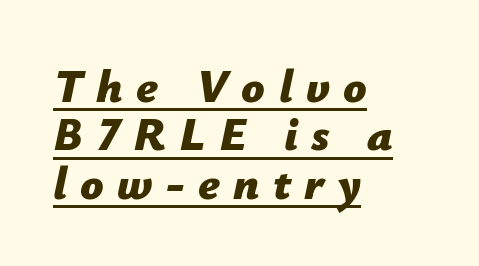
Q: Is the text bold? A: Yes.
Q: Is the text italic (slanted)? A: Yes, it leans right by about 12 degrees.
Q: Is the text underlined? A: Yes.
Q: How is the paragraph aligned? A: Left-aligned.
Q: Is the spacing between letters normal or unusually wide? A: Unusually wide.
Q: Is the spacing between lines tight, normal or loose? A: Tight.
Q: Width (condensed, normal, or wide)? A: Normal.
Q: Stroke contrast? A: Low.
Q: x-height? A: Medium.
Q: Monospaced? A: No.
